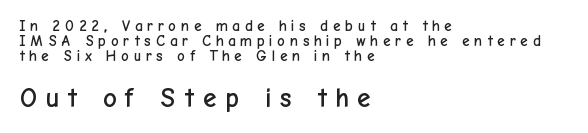
Which of the two is more prominent by size? The second, at the bottom. Just letters on the line, the space beneath them empty. This rendering uses left alignment, leaving the right contour irregular. The font's upright variant was chosen for this text.
